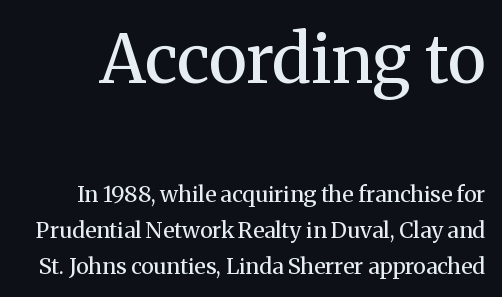
{"serif": "yes", "italic": "no", "bold": "no", "weight": "regular", "width": "normal", "stroke_contrast": "medium", "x_height": "medium", "monospaced": "no", "underline": "no", "line_spacing": "normal", "line_spacing_ratio": 1.63, "letter_spacing": "normal", "letter_spacing_em": 0.0, "larger_block": "first", "size_ratio": 3.05, "glyph_px": 67}
